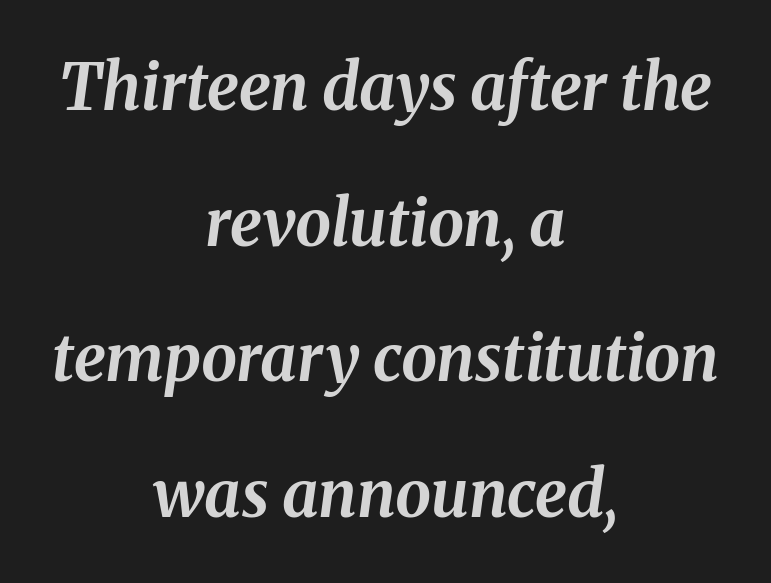
Think of a printed novel: that variable character pitch is what you see here. Descender tails drop into unmarked territory. The letterforms sit shoulder to shoulder at normal distance. Italic? Definitely — the glyphs are oblique. I'd describe the lettering as bold — thick and assertive. Reading down the block, each line starts at a different indent, mirrored at its end.
